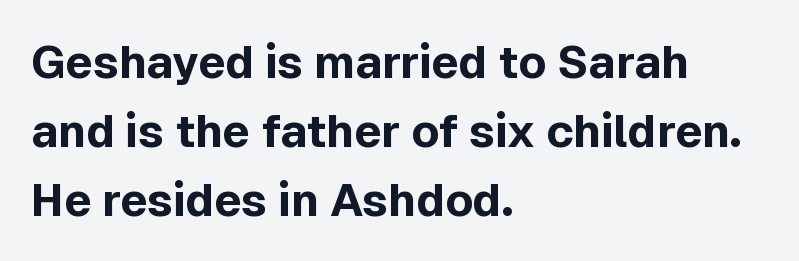
{"serif": "no", "italic": "no", "bold": "yes", "weight": "bold", "width": "normal", "x_height": "medium", "monospaced": "no", "underline": "no", "align": "left", "line_spacing": "normal", "line_spacing_ratio": 1.5, "letter_spacing": "normal", "letter_spacing_em": 0.0, "glyph_px": 46}
